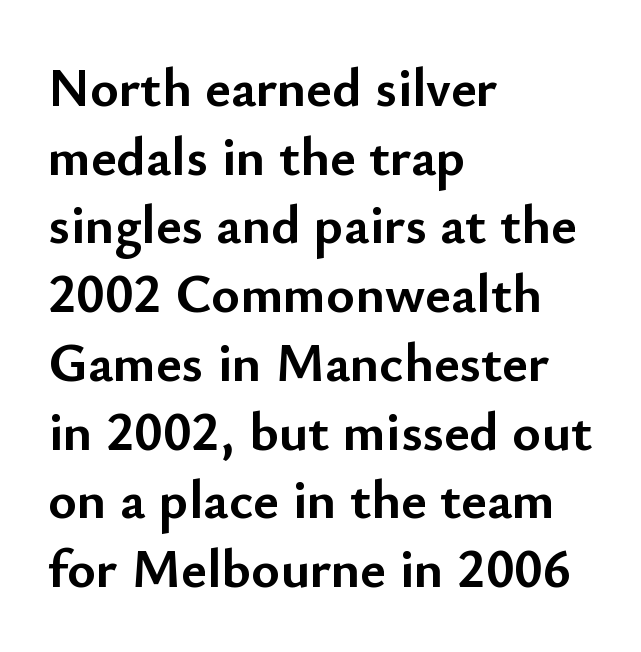
The image shows 55 px semibold sans-serif type, upright; set left-aligned, normal line spacing (1.25x), normal letter spacing, not underlined; low stroke contrast and a small x-height.
